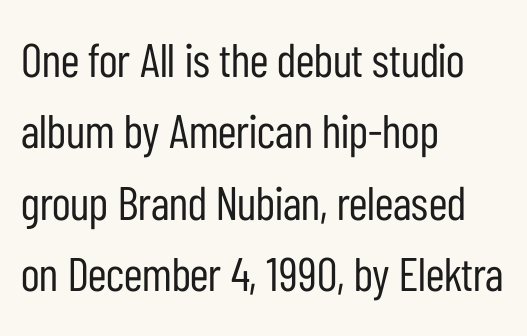
Q: Is the text bold? A: No.
Q: Is the text italic (slanted)? A: No, it is upright.
Q: Is the typeface a serif or a sans-serif typeface? A: Sans-serif.
Q: Is the text underlined? A: No.
Q: How is the paragraph aligned? A: Left-aligned.
Q: Is the spacing between letters normal or unusually wide? A: Normal.
Q: Is the spacing between lines tight, normal or loose? A: Normal.
Q: Width (condensed, normal, or wide)? A: Condensed.
Q: Stroke contrast? A: Low.
Q: x-height? A: Medium.
Q: Monospaced? A: No.
